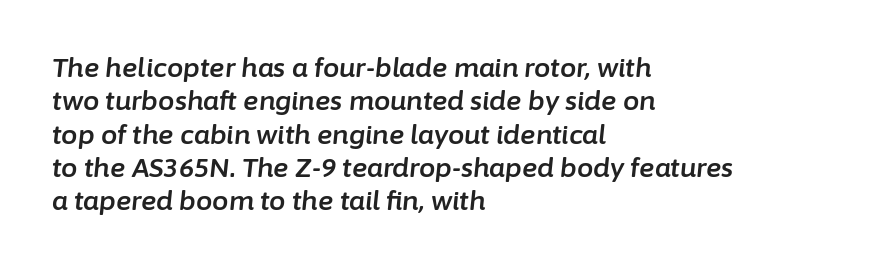
The image shows 26 px text type, italic (leaning right); set left-aligned, normal line spacing (1.28x), normal letter spacing, not underlined.
